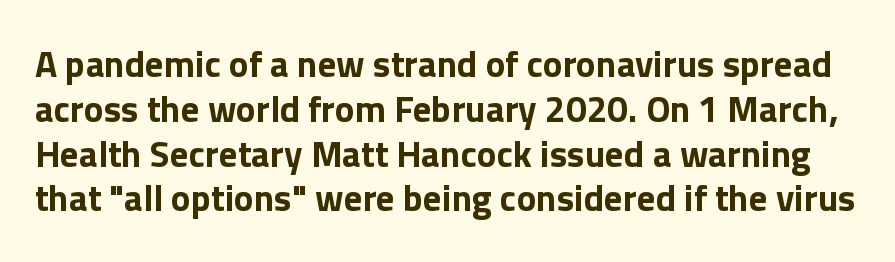
This is heavy type, rendered in bold. In terms of letterspacing, this is plain default setting. Decoration check: the copy has no underline. Look at the bottom of the vertical strokes: they stop flat, with no serifs.
